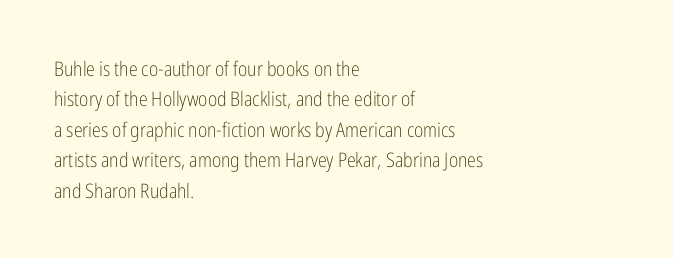
The typesetting does not lean heavy: it is not bold. Words appear dense and cohesive because spacing is normal. Every character sits straight up, as roman type does. What's the leading like? Ordinary, nothing unusual. Glance below the letters and you will spot only blank space.
